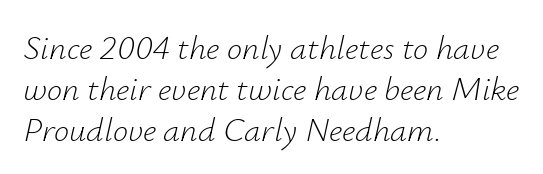
{"italic": "yes", "lean": "right", "slant_degrees": 12, "bold": "no", "weight": "light", "width": "normal", "stroke_contrast": "low", "x_height": "small", "monospaced": "no", "underline": "no", "align": "left", "line_spacing_ratio": 1.2, "letter_spacing": "normal", "letter_spacing_em": 0.0, "glyph_px": 34}
